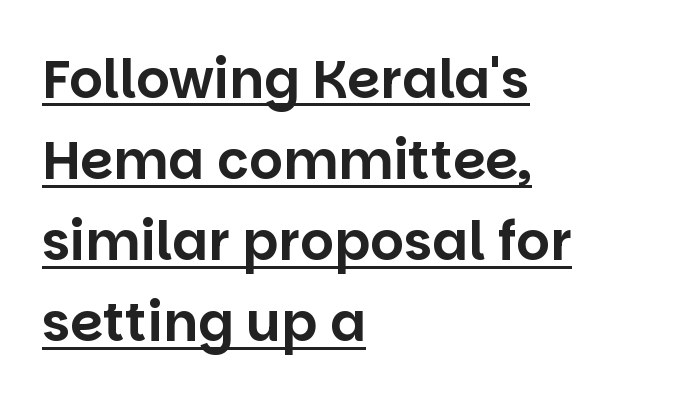
Nobody touched the tracking dial on this one. Each letter's strokes conclude bluntly, with no projecting serifs. A normal amount of white space separates one row of letters from the next. The rag falls on the right side of this text block.
